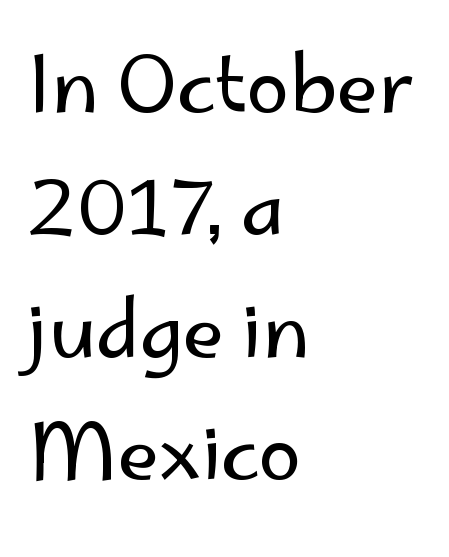
{"serif": "no", "italic": "no", "bold": "no", "weight": "regular", "width": "normal", "stroke_contrast": "low", "x_height": "small", "monospaced": "no", "underline": "no", "align": "left", "line_spacing": "normal", "line_spacing_ratio": 1.59, "letter_spacing": "normal", "letter_spacing_em": 0.0, "glyph_px": 77}
